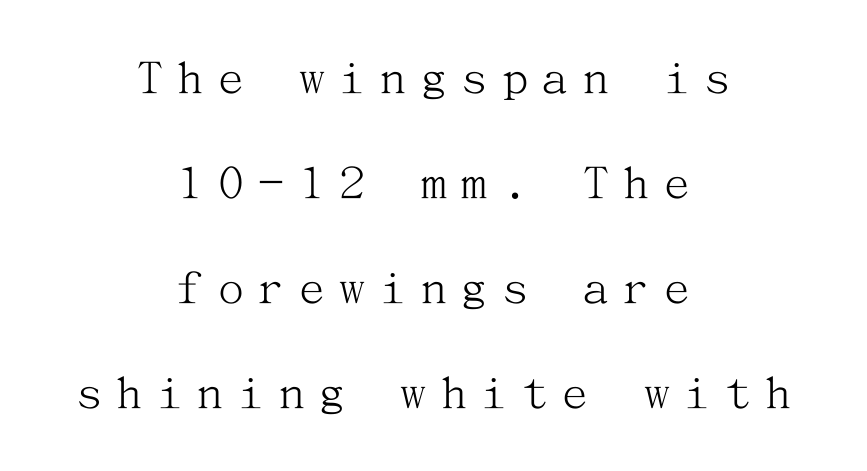
I'd call this a serif setting — the letters wear small feet. What's the leading like? Stretched, with rows far apart. A typesetter would mark this as roman, not italic. Any mark beneath the type? The region is blank. This rendering widens character spacing well past its baseline value. The typeface has the unassuming heft of standard copy or less.
